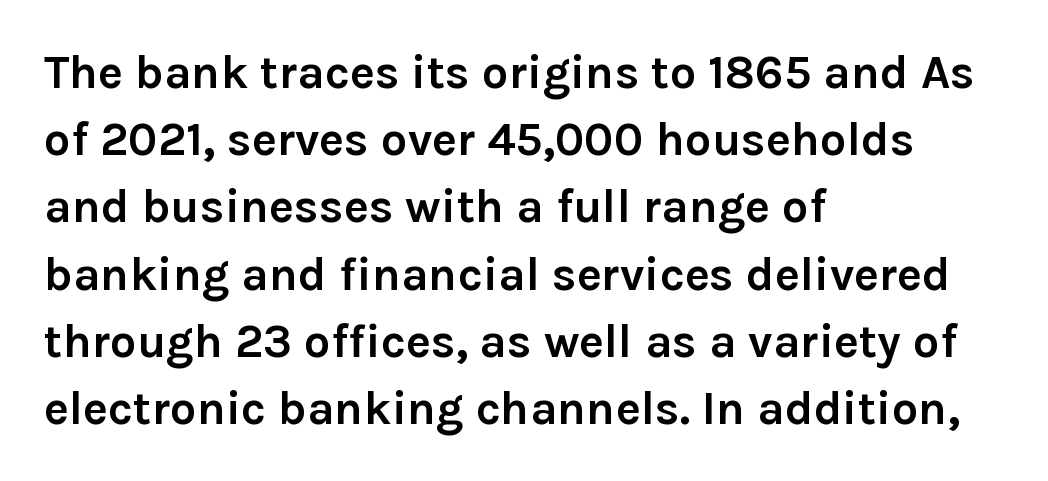
The image shows 47 px semibold sans-serif type, upright; set left-aligned, normal line spacing (1.43x), normal letter spacing, not underlined; low stroke contrast and a medium x-height.
